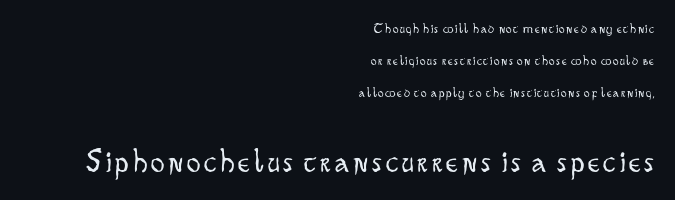
Q: Is the text bold? A: No.
Q: Is the text italic (slanted)? A: No, it is upright.
Q: Is the typeface a serif or a sans-serif typeface? A: Sans-serif.
Q: Is the text underlined? A: No.
Q: How is the paragraph aligned? A: Right-aligned.
Q: Is the spacing between lines tight, normal or loose? A: Loose.
Q: Which block of text is set in a larger size, the first (top) or the second (bottom)? A: The second (bottom) one.
Q: Width (condensed, normal, or wide)? A: Condensed.
Q: Stroke contrast? A: Low.
Q: x-height? A: Small.
Q: Monospaced? A: No.
